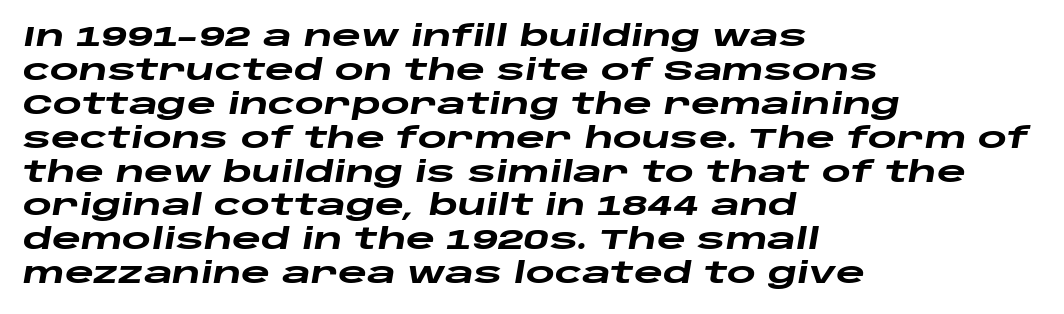
Q: Is the text bold? A: Yes.
Q: Is the text italic (slanted)? A: Yes, it leans right by about 10 degrees.
Q: Is the text underlined? A: No.
Q: How is the paragraph aligned? A: Left-aligned.
Q: Is the spacing between letters normal or unusually wide? A: Normal.
Q: Width (condensed, normal, or wide)? A: Wide.
Q: Stroke contrast? A: Low.
Q: x-height? A: Large.
Q: Monospaced? A: No.
